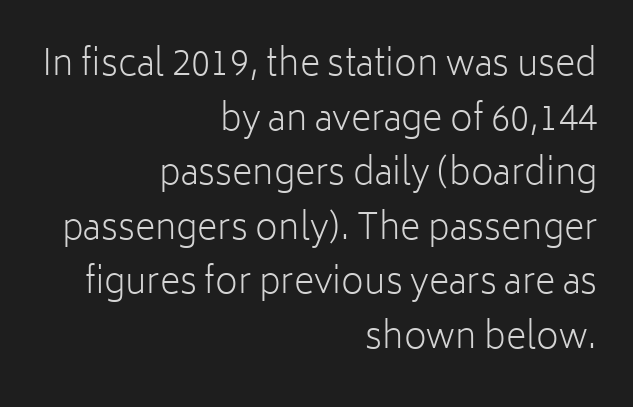
Q: Is the text bold? A: No.
Q: Is the text italic (slanted)? A: No, it is upright.
Q: Is the typeface a serif or a sans-serif typeface? A: Sans-serif.
Q: Is the text underlined? A: No.
Q: How is the paragraph aligned? A: Right-aligned.
Q: Is the spacing between letters normal or unusually wide? A: Normal.
Q: Is the spacing between lines tight, normal or loose? A: Normal.
Q: Width (condensed, normal, or wide)? A: Normal.
Q: Stroke contrast? A: Low.
Q: x-height? A: Medium.
Q: Monospaced? A: No.
